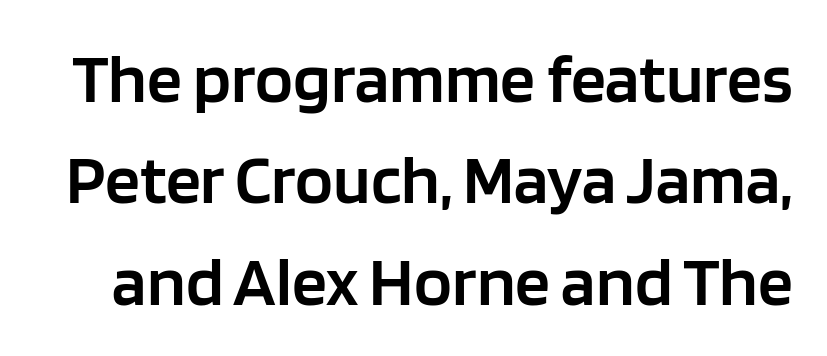
Is there much room between lines? A standard amount, neither cramped nor airy. Each glyph is drawn with semibold strokes, heavier than normal yet not fully bold. Are there feet on the stems? There aren't — it's a sans. Plain, unruled lines of type. Every character sits straight up, as roman type does.
